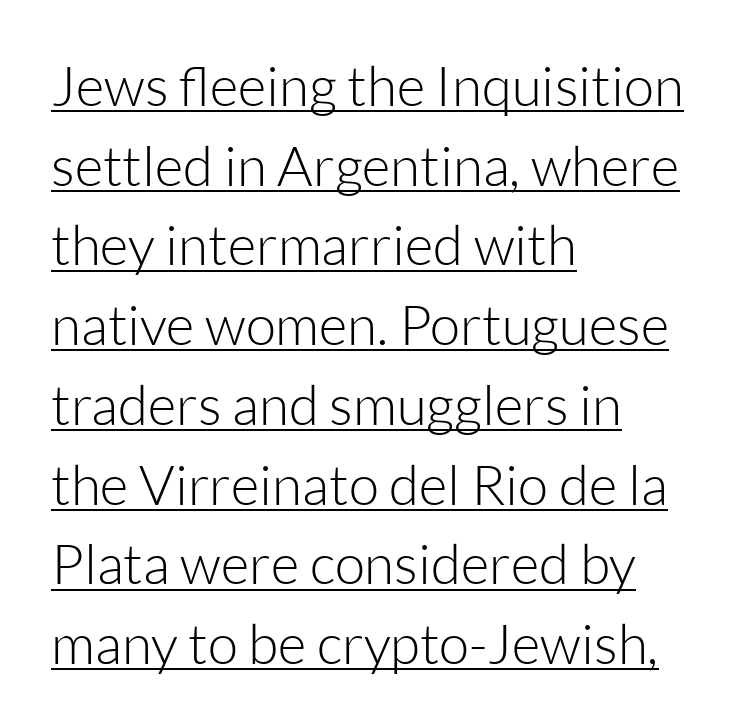
Q: Is the text bold? A: No.
Q: Is the text italic (slanted)? A: No, it is upright.
Q: Is the typeface a serif or a sans-serif typeface? A: Sans-serif.
Q: Is the text underlined? A: Yes.
Q: How is the paragraph aligned? A: Left-aligned.
Q: Is the spacing between letters normal or unusually wide? A: Normal.
Q: Is the spacing between lines tight, normal or loose? A: Normal.
Q: Width (condensed, normal, or wide)? A: Normal.
Q: Stroke contrast? A: Low.
Q: x-height? A: Medium.
Q: Monospaced? A: No.
